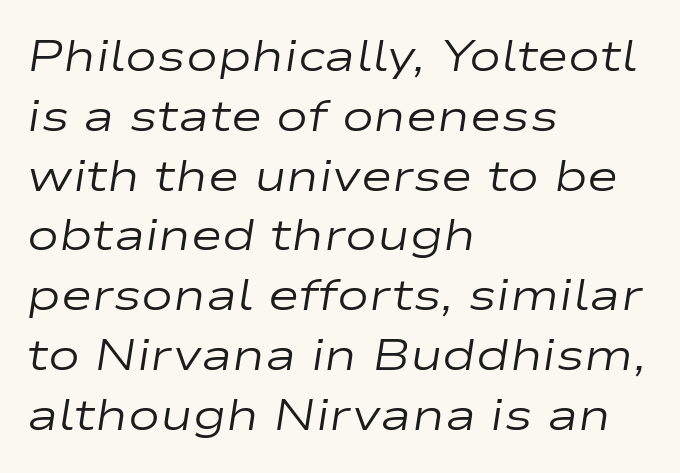
The image shows 43 px regular-weight, wide type, italic (leaning right); set left-aligned, normal line spacing (1.39x), normal letter spacing, not underlined; low stroke contrast and a medium x-height.
